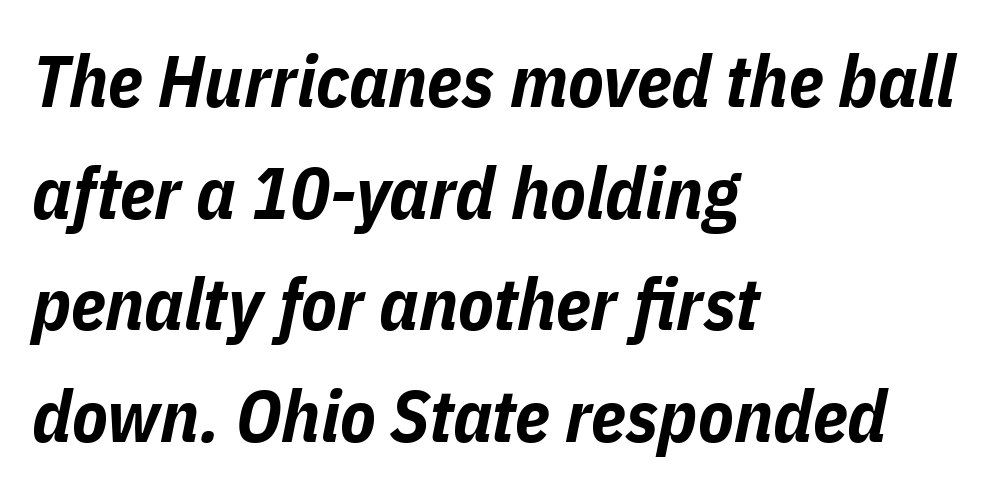
The image shows 73 px bold, condensed type, italic (leaning right); set left-aligned, normal line spacing (1.53x), normal letter spacing, not underlined; low stroke contrast and a medium x-height.
